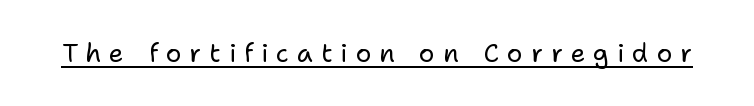
Q: Is the text bold? A: No.
Q: Is the text italic (slanted)? A: No, it is upright.
Q: Is the text underlined? A: Yes.
Q: Is the spacing between letters normal or unusually wide? A: Unusually wide.
